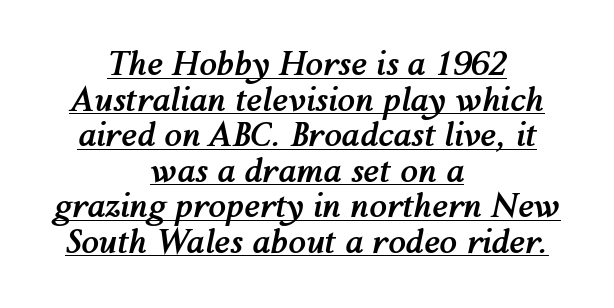
{"italic": "yes", "lean": "right", "slant_degrees": 12, "bold": "yes", "weight": "semibold", "width": "normal", "stroke_contrast": "medium", "x_height": "medium", "monospaced": "no", "underline": "yes", "align": "center", "line_spacing": "tight", "line_spacing_ratio": 1.11, "letter_spacing": "normal", "letter_spacing_em": 0.0, "glyph_px": 32}
